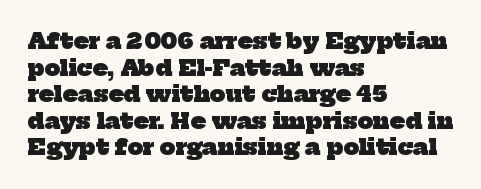
Q: Is the text bold? A: Yes.
Q: Is the text underlined? A: No.
Q: How is the paragraph aligned? A: Left-aligned.
Q: Is the spacing between letters normal or unusually wide? A: Normal.
